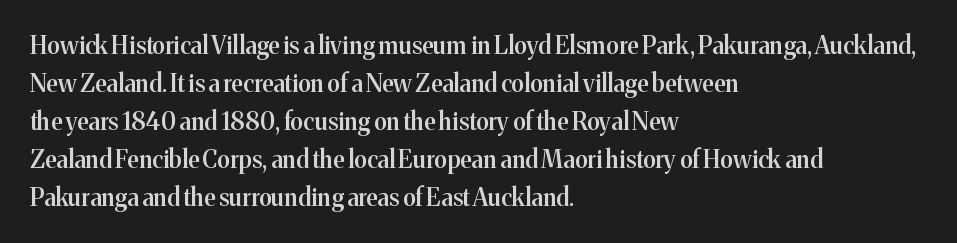
{"italic": "no", "bold": "semi", "underline": "no", "align": "left", "line_spacing": "normal", "line_spacing_ratio": 1.58, "letter_spacing": "normal", "letter_spacing_em": 0.0, "glyph_px": 24}
